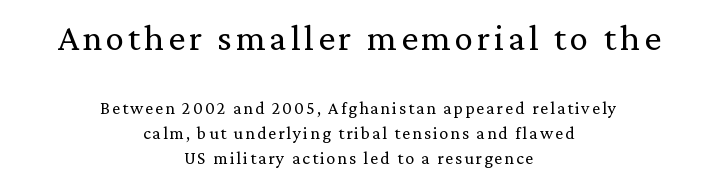
Q: Is the text bold? A: No.
Q: Is the text italic (slanted)? A: No, it is upright.
Q: Is the typeface a serif or a sans-serif typeface? A: Serif.
Q: Is the text underlined? A: No.
Q: How is the paragraph aligned? A: Centered.
Q: Is the spacing between lines tight, normal or loose? A: Normal.
Q: Which block of text is set in a larger size, the first (top) or the second (bottom)? A: The first (top) one.
Q: Width (condensed, normal, or wide)? A: Normal.
Q: Stroke contrast? A: Medium.
Q: x-height? A: Medium.
Q: Monospaced? A: No.
